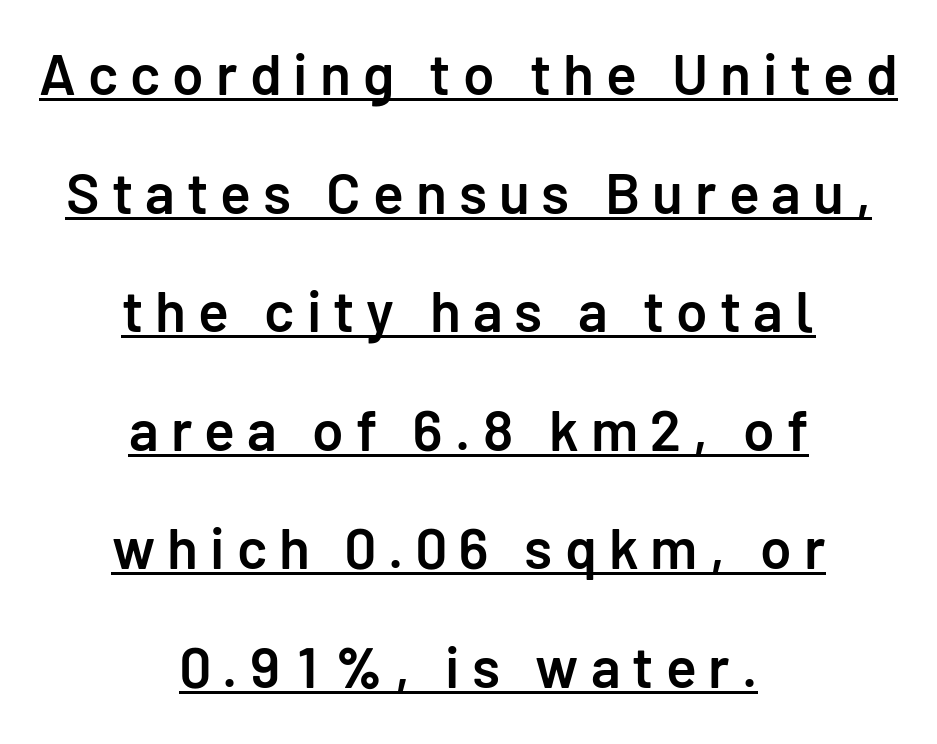
Q: Is the text bold? A: Semi-bold.
Q: Is the text italic (slanted)? A: No, it is upright.
Q: Is the typeface a serif or a sans-serif typeface? A: Sans-serif.
Q: Is the text underlined? A: Yes.
Q: How is the paragraph aligned? A: Centered.
Q: Is the spacing between letters normal or unusually wide? A: Unusually wide.
Q: Is the spacing between lines tight, normal or loose? A: Loose.
Q: Width (condensed, normal, or wide)? A: Normal.
Q: Stroke contrast? A: Low.
Q: x-height? A: Medium.
Q: Monospaced? A: No.
